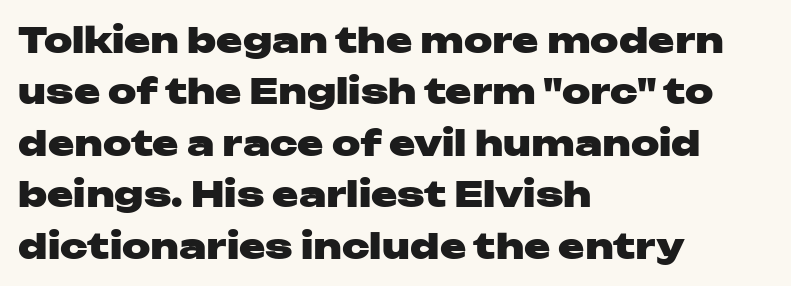
Q: Is the text bold? A: Yes.
Q: Is the text italic (slanted)? A: No, it is upright.
Q: Is the typeface a serif or a sans-serif typeface? A: Sans-serif.
Q: Is the text underlined? A: No.
Q: How is the paragraph aligned? A: Left-aligned.
Q: Is the spacing between letters normal or unusually wide? A: Normal.
Q: Is the spacing between lines tight, normal or loose? A: Normal.
Q: Width (condensed, normal, or wide)? A: Wide.
Q: Stroke contrast? A: Low.
Q: x-height? A: Medium.
Q: Monospaced? A: No.
